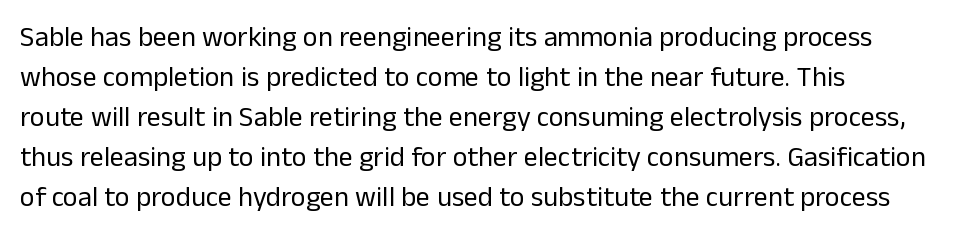
{"serif": "no", "italic": "no", "bold": "no", "weight": "regular", "width": "normal", "stroke_contrast": "low", "x_height": "medium", "monospaced": "no", "underline": "no", "align": "left", "line_spacing": "normal", "line_spacing_ratio": 1.43, "letter_spacing": "normal", "letter_spacing_em": 0.0, "glyph_px": 28}
